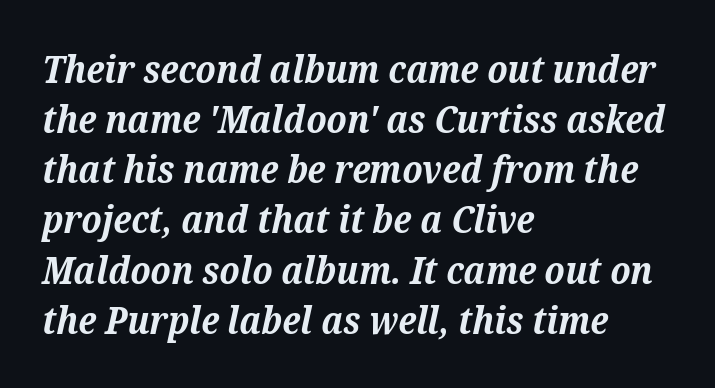
Q: Is the text bold? A: Yes.
Q: Is the text italic (slanted)? A: Yes, it leans right by about 12 degrees.
Q: Is the typeface a serif or a sans-serif typeface? A: Serif.
Q: Is the text underlined? A: No.
Q: How is the paragraph aligned? A: Left-aligned.
Q: Is the spacing between letters normal or unusually wide? A: Normal.
Q: Is the spacing between lines tight, normal or loose? A: Normal.
Q: Width (condensed, normal, or wide)? A: Normal.
Q: Stroke contrast? A: Medium.
Q: x-height? A: Medium.
Q: Monospaced? A: No.
